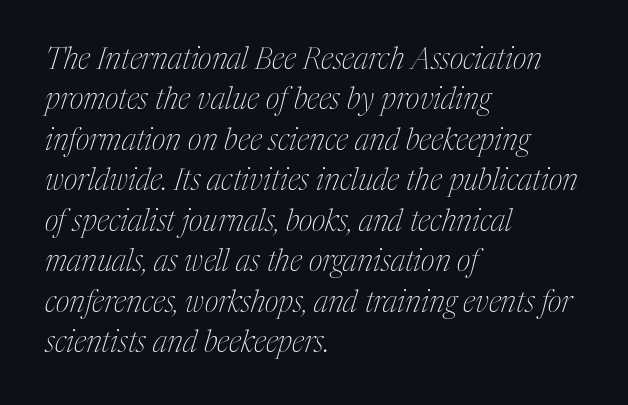
Type style note: has serifs. Between one letter and the next there's only the usual sliver of space. Alignment: flush left. Each row of text sits above clean, open space.
